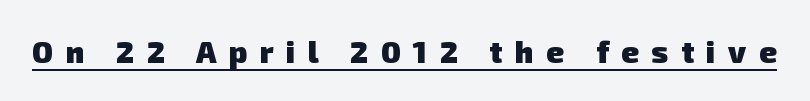
Q: Is the text bold? A: Yes.
Q: Is the typeface a serif or a sans-serif typeface? A: Sans-serif.
Q: Is the text underlined? A: Yes.
Q: Is the spacing between letters normal or unusually wide? A: Unusually wide.
Q: Width (condensed, normal, or wide)? A: Normal.
Q: Stroke contrast? A: Low.
Q: x-height? A: Medium.
Q: Monospaced? A: No.
